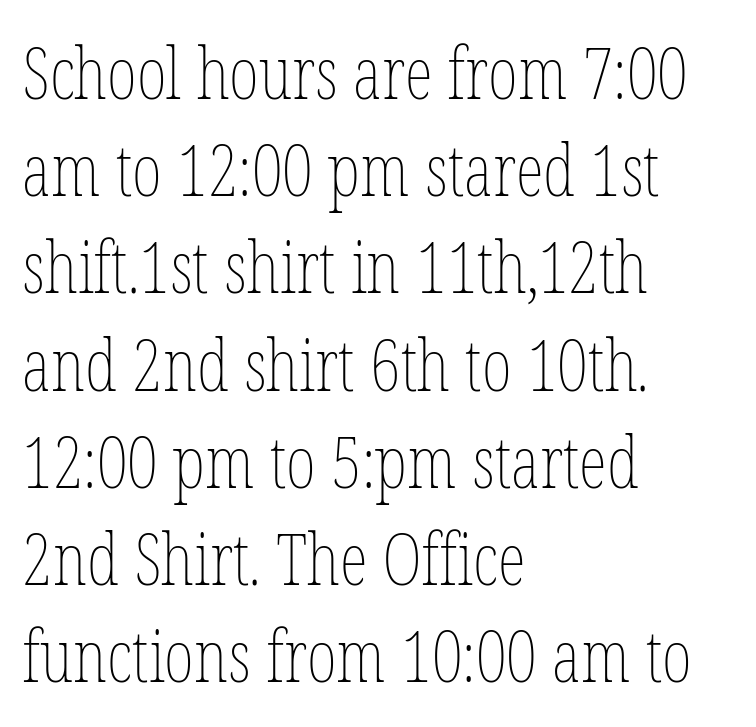
The rag falls on the right side of this text block. This sample keeps an unexceptional amount of space between lines. There is no visible air inserted between adjacent glyphs. The passage shown is not bold in any degree. Unmarked baselines from the first word to the last. The face used here is proportionally spaced, like ordinary book or web type.
